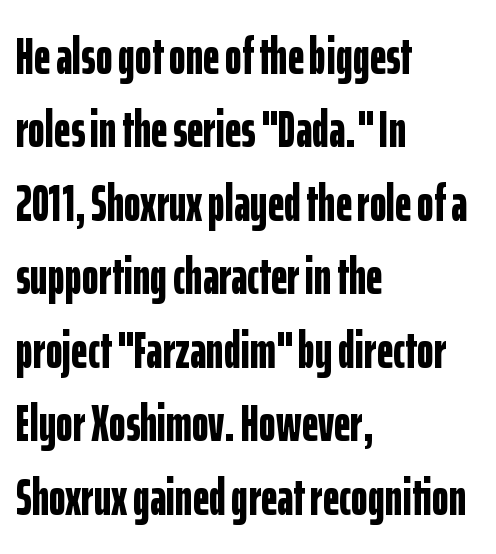
The image shows 51 px bold, condensed sans-serif type, upright; set left-aligned, normal line spacing (1.44x), normal letter spacing, not underlined; low stroke contrast and a medium x-height.
